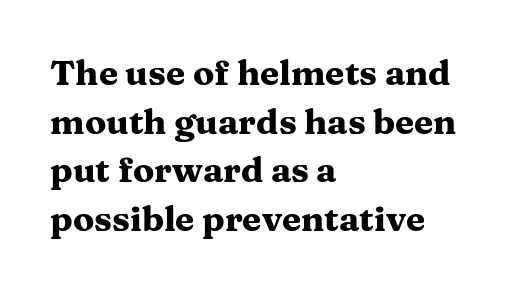
Typeset ragged right — the left edge is the straight one. Nothing unusual about the tracking: characters are spaced as the font intends. Words float on clear page, feet unadorned. These lines are composed in type with serifs. Is this a fixed-width face? No — the glyphs have proportional, varying widths.
